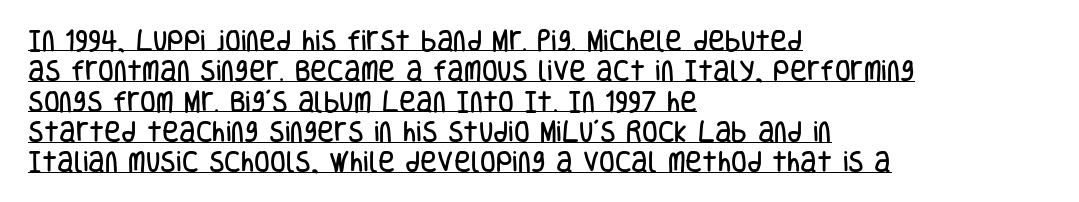
Vertically, the passage feels balanced, rows spaced as you'd expect. Does the lettering tilt? It doesn't — this is upright. The letterforms sit shoulder to shoulder at normal distance. The compositor pushed each line to the left boundary. Has an underline been added? It has.
